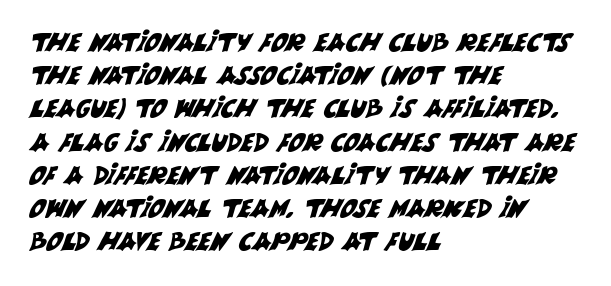
Q: Is the text underlined? A: No.
Q: How is the paragraph aligned? A: Left-aligned.
Q: Is the spacing between letters normal or unusually wide? A: Normal.
Q: Is the spacing between lines tight, normal or loose? A: Normal.
